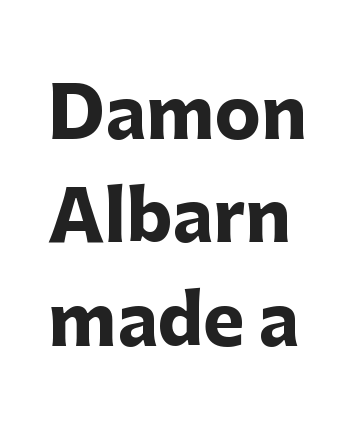
The image shows 69 px heavy sans-serif type, upright; set normal line spacing (1.5x), normal letter spacing, not underlined; low stroke contrast and a medium x-height.
